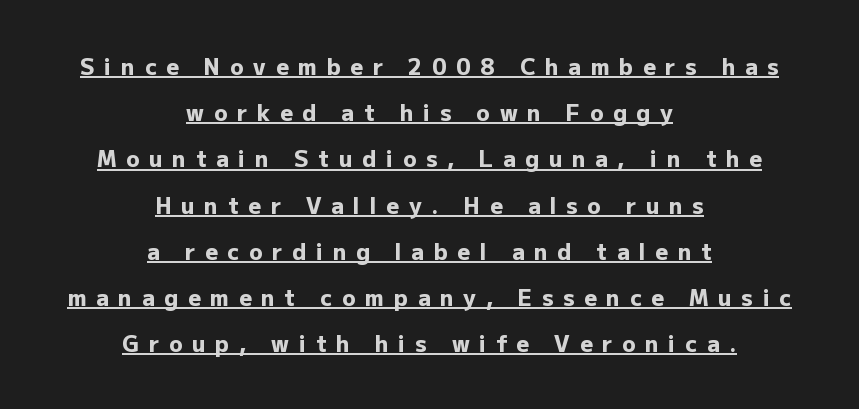
{"italic": "no", "bold": "yes", "underline": "yes", "align": "center", "line_spacing": "loose", "line_spacing_ratio": 2.1, "letter_spacing": "wide", "letter_spacing_em": 0.44, "glyph_px": 22}
